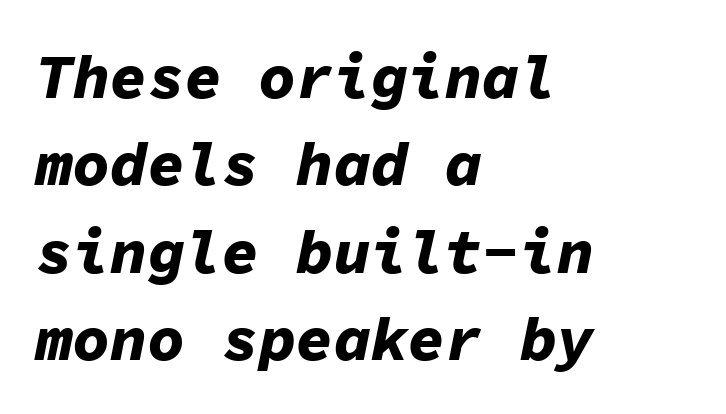
{"italic": "yes", "lean": "right", "slant_degrees": 11, "bold": "yes", "weight": "bold", "width": "normal", "stroke_contrast": "low", "x_height": "medium", "monospaced": "yes", "underline": "no", "align": "left", "line_spacing": "normal", "line_spacing_ratio": 1.41, "letter_spacing": "normal", "letter_spacing_em": 0.0, "glyph_px": 62}
